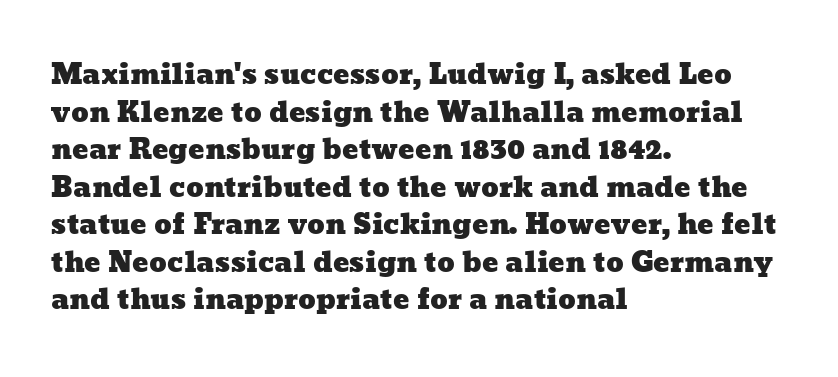
Caption: multi-line text, flush left, ragged right. Just letters on the line, the space beneath them empty. Line spacing here is normal. Words appear dense and cohesive because spacing is normal.
